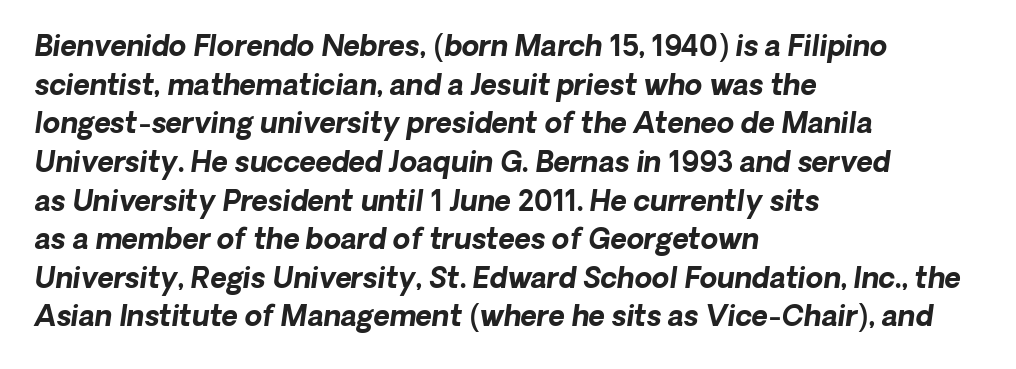
{"serif": "no", "bold": "yes", "weight": "bold", "width": "normal", "stroke_contrast": "low", "x_height": "medium", "monospaced": "no", "underline": "no", "align": "left", "line_spacing": "normal", "line_spacing_ratio": 1.38, "letter_spacing": "normal", "letter_spacing_em": 0.0, "glyph_px": 28}
